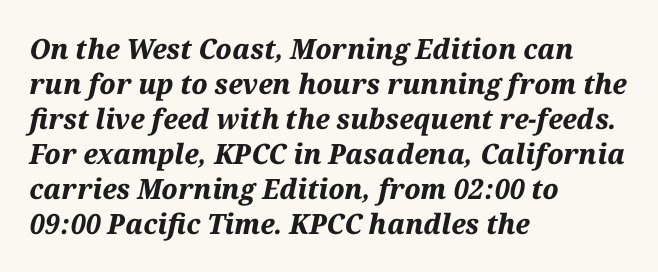
Q: Is the text bold? A: Yes.
Q: Is the text italic (slanted)? A: Yes, it leans right by about 12 degrees.
Q: Is the text underlined? A: No.
Q: How is the paragraph aligned? A: Left-aligned.
Q: Is the spacing between letters normal or unusually wide? A: Normal.
Q: Is the spacing between lines tight, normal or loose? A: Normal.
Q: Width (condensed, normal, or wide)? A: Normal.
Q: Stroke contrast? A: Medium.
Q: x-height? A: Medium.
Q: Monospaced? A: No.
